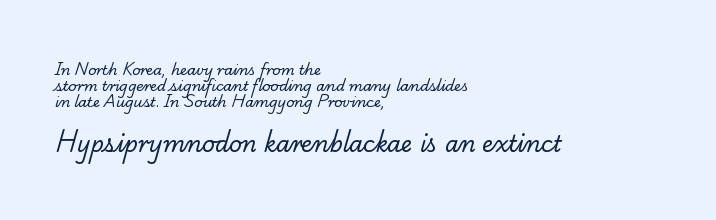
{"bold": "no", "underline": "no", "align": "left", "line_spacing": "tight", "line_spacing_ratio": 1.14, "letter_spacing": "normal", "letter_spacing_em": 0.0, "larger_block": "second", "size_ratio": 1.57, "glyph_px": 22}
